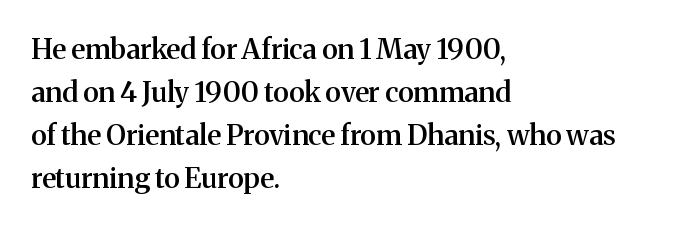
The image shows 28 px semibold serif type, upright; set left-aligned, normal line spacing (1.53x), normal letter spacing, not underlined; medium stroke contrast and a medium x-height.
